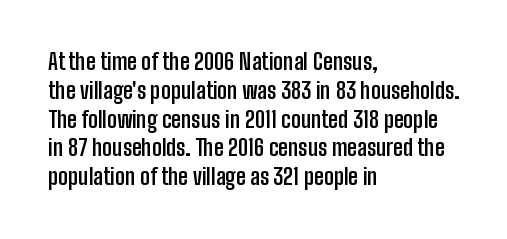
Q: Is the text bold? A: Yes.
Q: Is the text italic (slanted)? A: No, it is upright.
Q: Is the text underlined? A: No.
Q: How is the paragraph aligned? A: Left-aligned.
Q: Is the spacing between letters normal or unusually wide? A: Normal.
Q: Is the spacing between lines tight, normal or loose? A: Normal.
